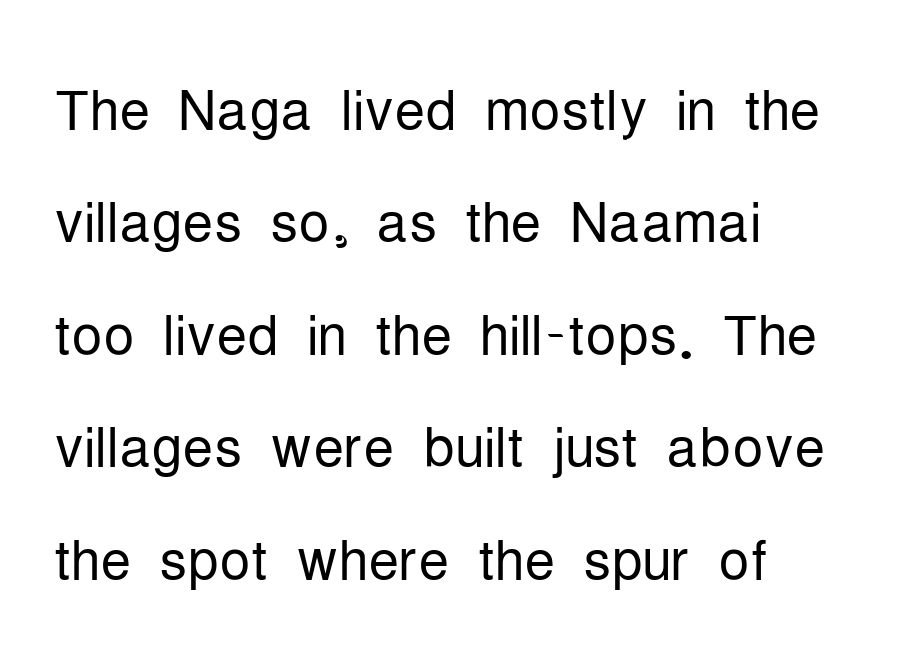
Q: Is the text bold? A: No.
Q: Is the text italic (slanted)? A: No, it is upright.
Q: Is the typeface a serif or a sans-serif typeface? A: Sans-serif.
Q: Is the text underlined? A: No.
Q: How is the paragraph aligned? A: Left-aligned.
Q: Is the spacing between letters normal or unusually wide? A: Normal.
Q: Is the spacing between lines tight, normal or loose? A: Normal.
Q: Width (condensed, normal, or wide)? A: Condensed.
Q: Stroke contrast? A: Low.
Q: x-height? A: Medium.
Q: Monospaced? A: No.
